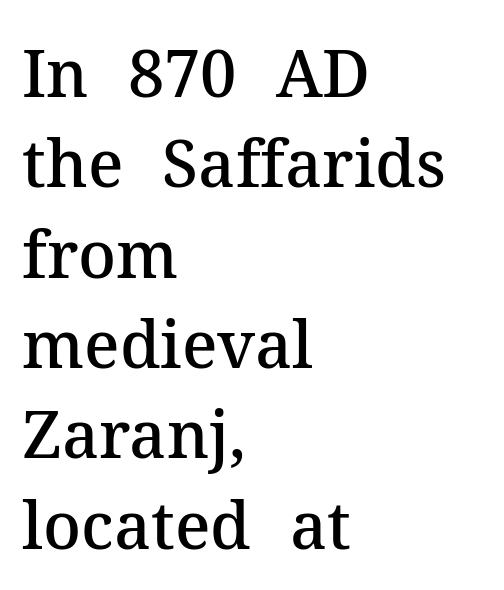
{"serif": "yes", "italic": "no", "bold": "semi", "weight": "semibold", "width": "normal", "stroke_contrast": "medium", "x_height": "medium", "monospaced": "no", "underline": "no", "align": "left", "line_spacing": "normal", "line_spacing_ratio": 1.39, "letter_spacing": "normal", "letter_spacing_em": 0.0, "glyph_px": 65}
